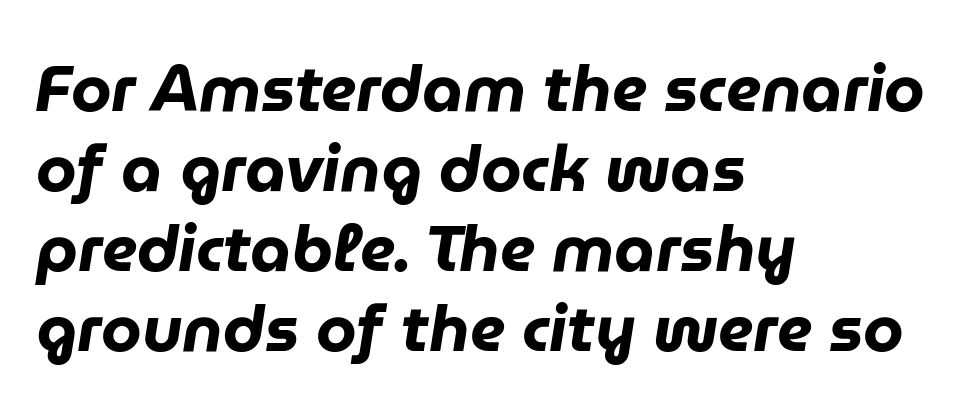
{"italic": "yes", "lean": "right", "slant_degrees": 9, "bold": "yes", "weight": "heavy", "width": "normal", "stroke_contrast": "low", "x_height": "medium", "monospaced": "no", "underline": "no", "align": "left", "line_spacing_ratio": 1.23, "letter_spacing": "normal", "letter_spacing_em": 0.0, "glyph_px": 65}
